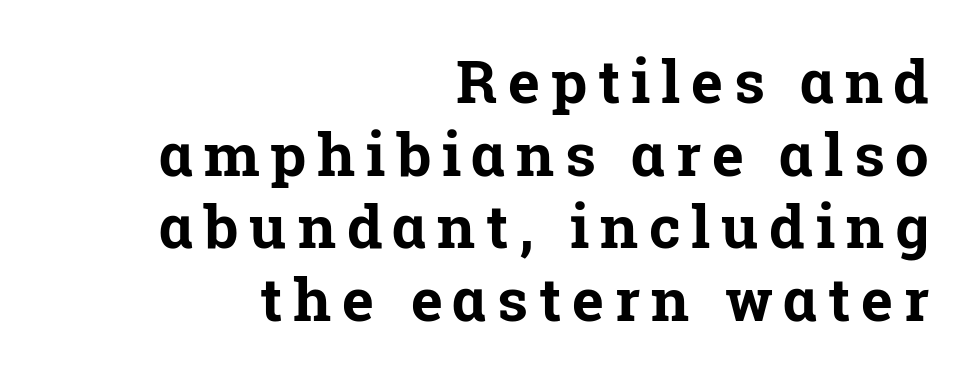
{"serif": "yes", "italic": "no", "bold": "yes", "weight": "bold", "width": "normal", "stroke_contrast": "low", "x_height": "medium", "monospaced": "no", "underline": "no", "align": "right", "line_spacing_ratio": 1.21, "glyph_px": 60}
